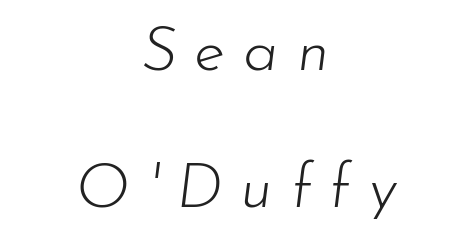
This sample has the flowing, uneven cadence of proportional lettering. The specimen reads as italic at a glance. The space beneath each line is pristine and unruled. Characters follow at a spacing far wider than the type designer built in. One-word summary of the alignment: center.
